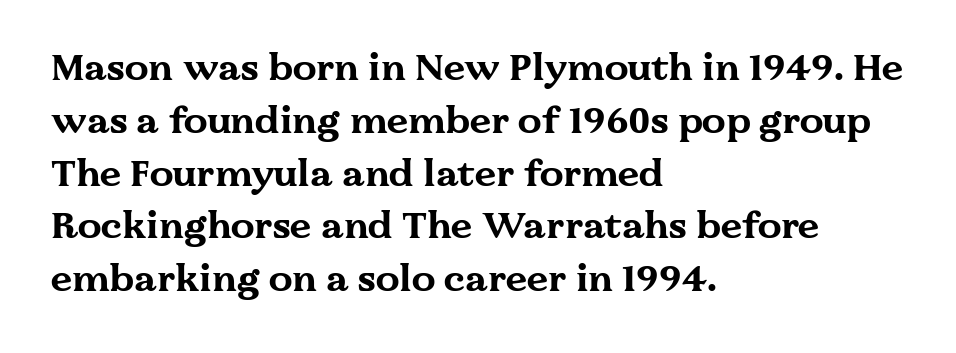
{"serif": "yes", "italic": "no", "bold": "yes", "weight": "bold", "width": "wide", "stroke_contrast": "medium", "x_height": "medium", "monospaced": "no", "underline": "no", "align": "left", "line_spacing": "normal", "line_spacing_ratio": 1.39, "letter_spacing": "normal", "letter_spacing_em": 0.0, "glyph_px": 38}
